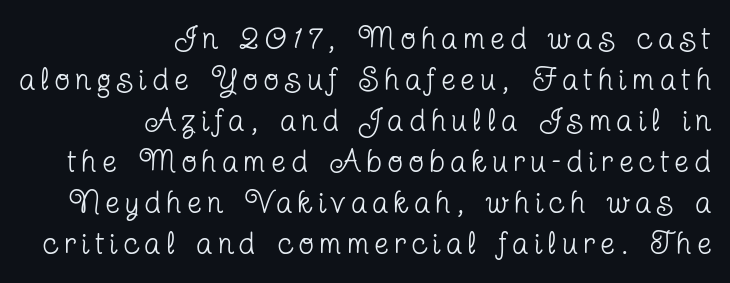
On a weight scale, this lands at 450 or below. The space directly below the letters is spotless. Think of a printed novel: that variable character pitch is what you see here. Look at the bottom of the vertical strokes: they flare into serifs here.
